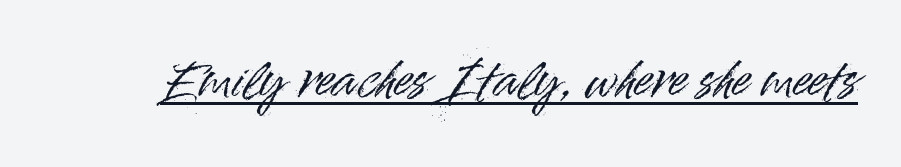
The image shows 48 px sans-serif type; set normal letter spacing, underlined; high stroke contrast and a small x-height.
